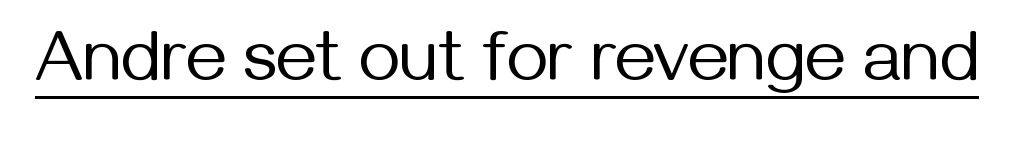
{"serif": "no", "italic": "no", "bold": "no", "weight": "regular", "width": "normal", "stroke_contrast": "medium", "x_height": "medium", "monospaced": "no", "underline": "yes", "letter_spacing": "normal", "letter_spacing_em": 0.0, "glyph_px": 71}
